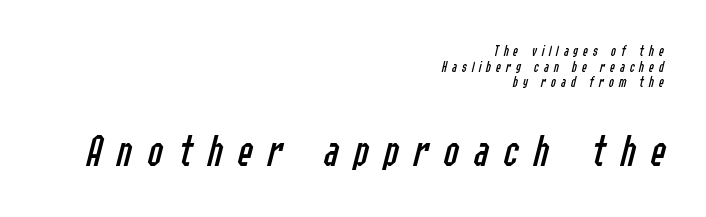
{"italic": "yes", "lean": "right", "slant_degrees": 14, "bold": "no", "weight": "regular", "width": "condensed", "stroke_contrast": "low", "x_height": "medium", "monospaced": "no", "underline": "no", "align": "right", "line_spacing": "tight", "line_spacing_ratio": 1.04, "letter_spacing": "wide", "letter_spacing_em": 0.32, "larger_block": "second", "size_ratio": 3.07, "glyph_px": 46}
